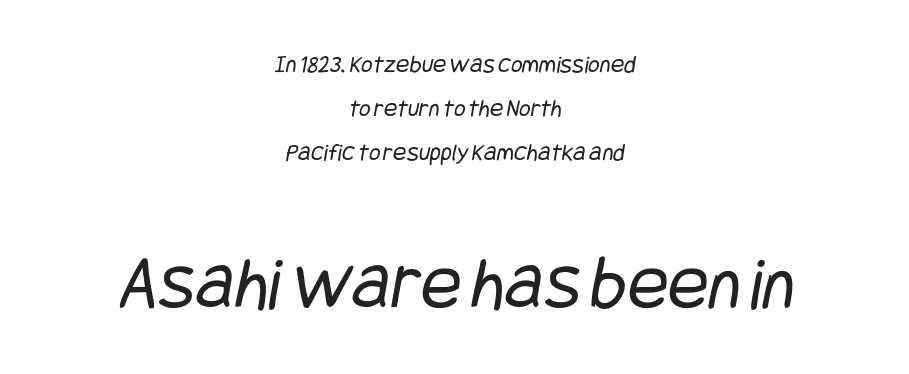
{"serif": "no", "bold": "no", "weight": "regular", "width": "condensed", "stroke_contrast": "low", "x_height": "large", "underline": "no", "align": "center", "line_spacing_ratio": 1.76, "letter_spacing": "normal", "letter_spacing_em": 0.0, "larger_block": "second", "size_ratio": 3.04, "glyph_px": 76}
